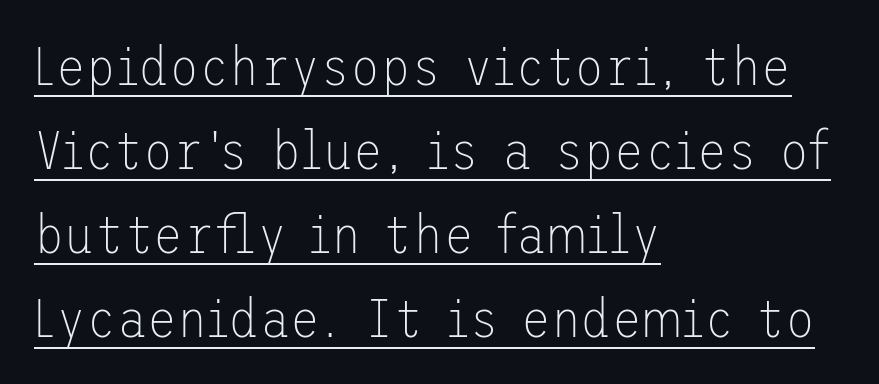
{"serif": "no", "italic": "no", "bold": "no", "weight": "thin", "width": "normal", "stroke_contrast": "low", "x_height": "medium", "underline": "yes", "align": "left", "line_spacing": "normal", "line_spacing_ratio": 1.53, "letter_spacing": "normal", "letter_spacing_em": 0.0, "glyph_px": 55}
